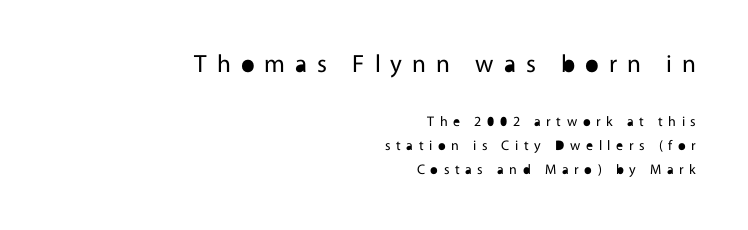
The weight would be labelled regular, book, light, or lighter still. Unmarked baselines from the first word to the last. The typesetter chose a ragged-left arrangement here. Glyph-to-glyph distance is far greater than everyday printed text. Compare the two chunks: the upper has the greater cap height. Every character sits straight up, as roman type does.
